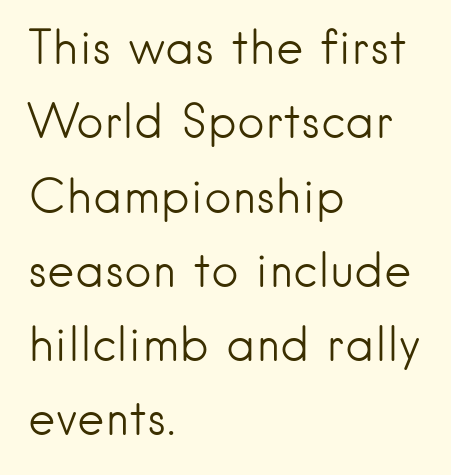
The image shows 47 px light sans-serif type, upright; set left-aligned, normal line spacing (1.58x), normal letter spacing, not underlined; low stroke contrast and a small x-height.
